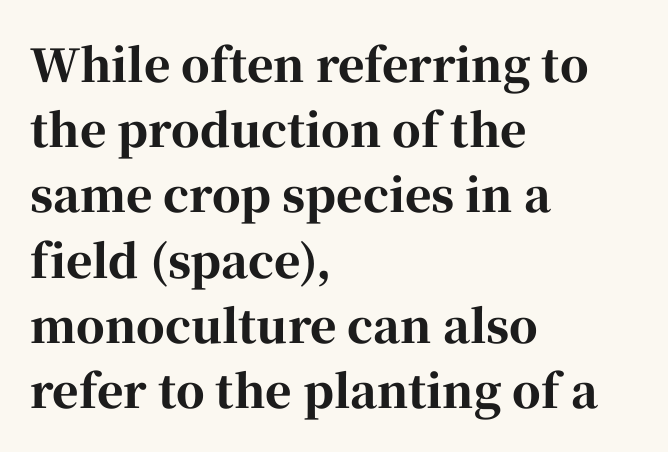
Horizontal bands of white between lines are of average thickness. The face used here is rendered with its standard letterfit. The face used here is proportionally spaced, like ordinary book or web type. The space directly below the letters is spotless. A serif font was chosen for this passage. A roman cut, with each character standing at attention.
